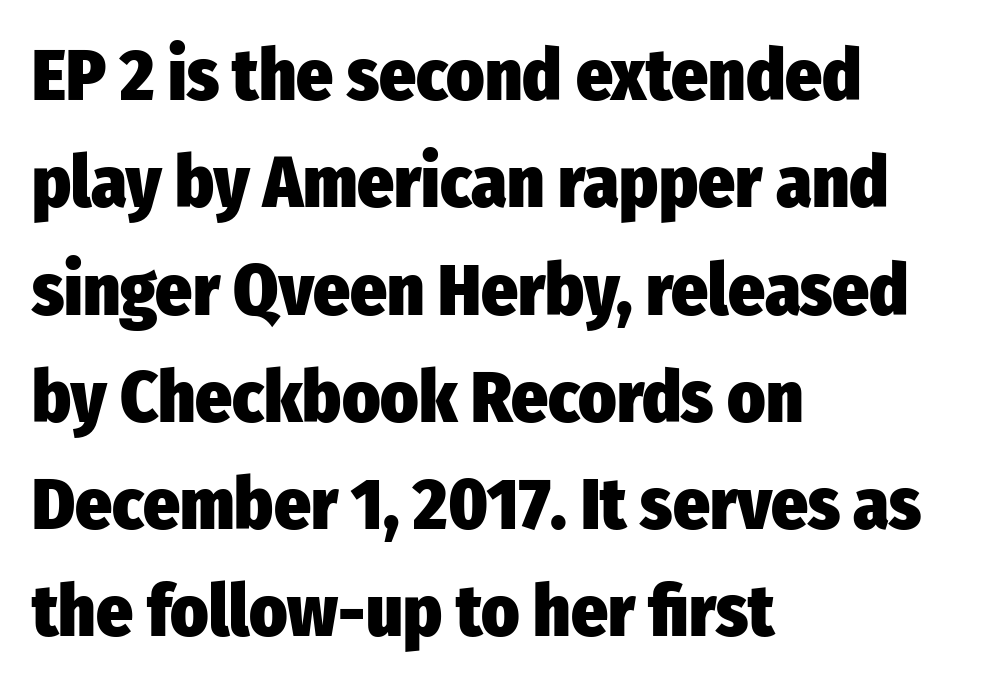
{"serif": "no", "italic": "no", "bold": "yes", "weight": "heavy", "width": "condensed", "stroke_contrast": "low", "x_height": "medium", "monospaced": "no", "underline": "no", "align": "left", "line_spacing": "normal", "line_spacing_ratio": 1.49, "letter_spacing": "normal", "letter_spacing_em": 0.0, "glyph_px": 72}
